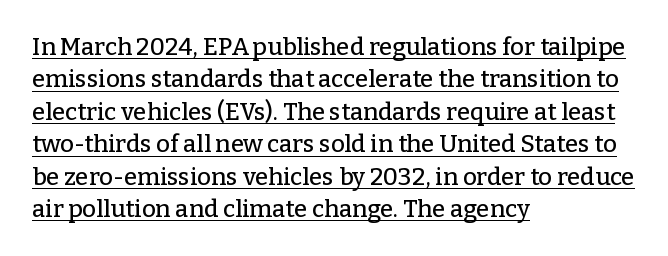
The lines sit at an ordinary, default distance from one another. This rendering leaves character spacing at its baseline value. Underlined type. Tall strokes in this sample are plumb rather than angled.
